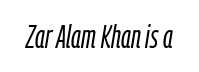
Unbolded letterforms with no extra heft. Here the designer chose a conventional face with non-uniform glyph widths. There's an unmistakable incline to the writing here. Here the glyphs are tracked normally, forming tight word shapes.
